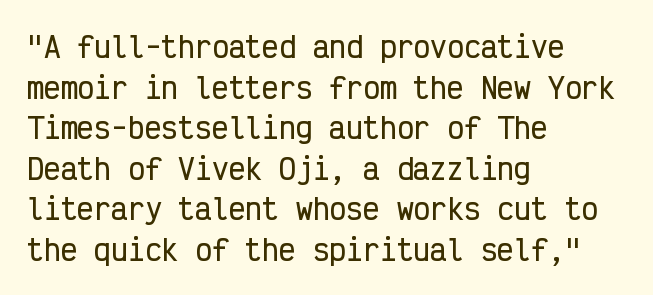
The image shows 28 px condensed sans-serif type, upright, monospaced; set left-aligned, normal line spacing (1.45x), normal letter spacing, not underlined; low stroke contrast and a medium x-height.
